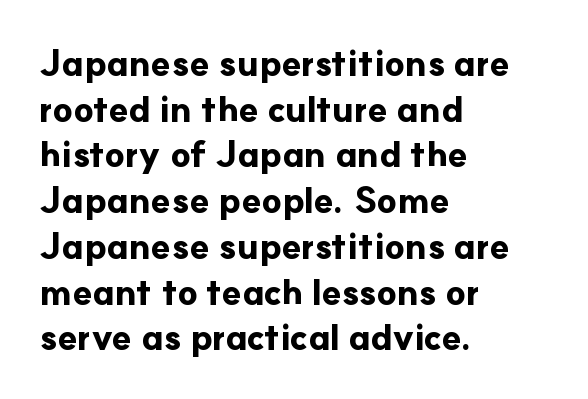
{"serif": "no", "italic": "no", "bold": "yes", "weight": "bold", "width": "normal", "stroke_contrast": "low", "x_height": "small", "monospaced": "no", "underline": "no", "align": "left", "line_spacing": "normal", "line_spacing_ratio": 1.27, "letter_spacing": "normal", "letter_spacing_em": 0.0, "glyph_px": 36}
